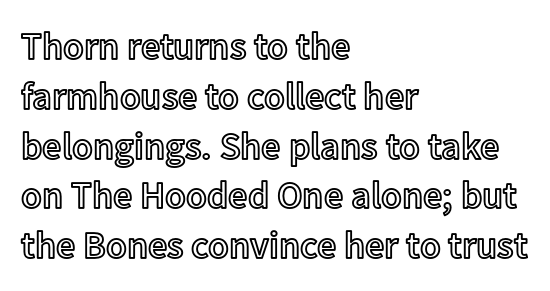
{"italic": "no", "width": "normal", "x_height": "medium", "monospaced": "no", "underline": "no", "align": "left", "line_spacing": "normal", "line_spacing_ratio": 1.31, "letter_spacing": "normal", "letter_spacing_em": 0.0, "glyph_px": 38}
